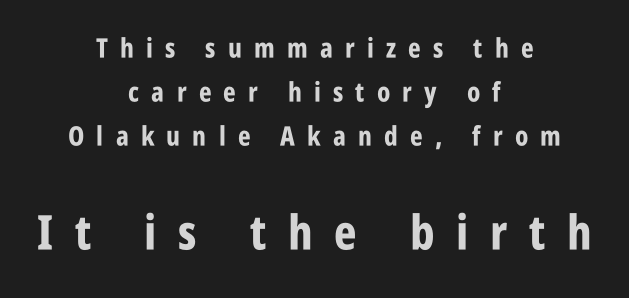
{"serif": "no", "italic": "no", "bold": "yes", "weight": "bold", "width": "condensed", "stroke_contrast": "low", "x_height": "large", "monospaced": "no", "underline": "no", "align": "center", "line_spacing": "normal", "line_spacing_ratio": 1.63, "letter_spacing": "wide", "letter_spacing_em": 0.45, "larger_block": "second", "size_ratio": 1.78, "glyph_px": 48}
